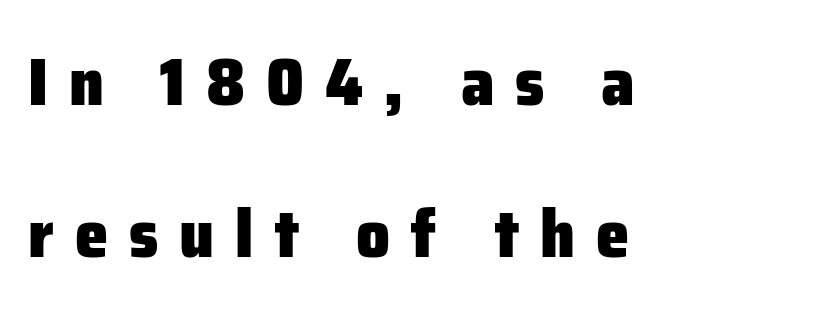
The image shows 67 px heavy sans-serif type, upright; set left-aligned, loose line spacing (2.27x), unusually wide letter spacing (+0.31 em), not underlined; low stroke contrast and a medium x-height.
